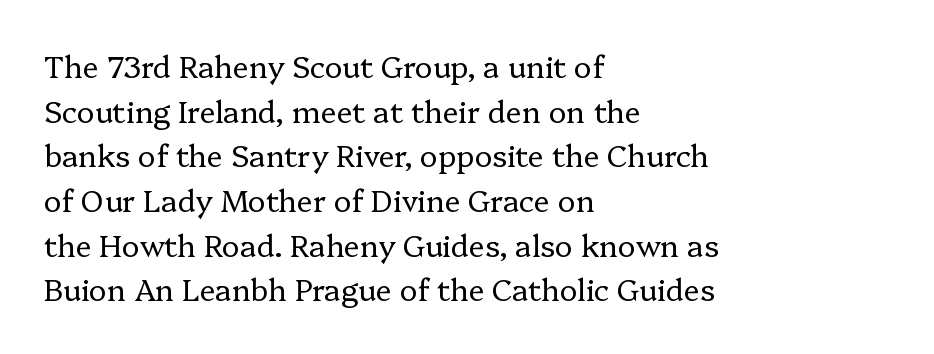
A roman cut, with each character standing at attention. The passage shown has conventional tracking throughout. Teacher's note: observe the even left margin — that is flush-left alignment. Proportional: the letters do not fall into vertical columns.
